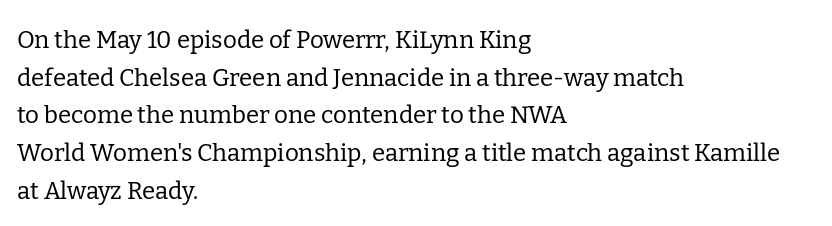
The image shows 24 px text type, upright; set left-aligned, normal line spacing (1.57x), normal letter spacing, not underlined.
